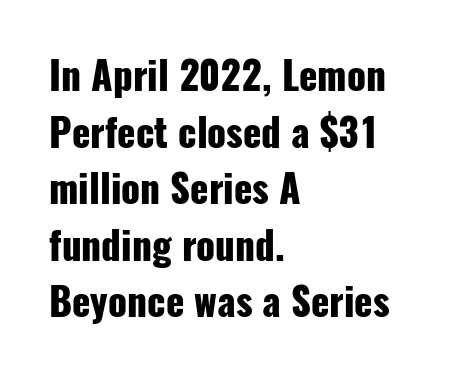
{"serif": "no", "italic": "no", "bold": "yes", "weight": "heavy", "width": "condensed", "stroke_contrast": "low", "x_height": "medium", "monospaced": "no", "underline": "no", "align": "left", "line_spacing": "normal", "line_spacing_ratio": 1.49, "letter_spacing": "normal", "letter_spacing_em": 0.0, "glyph_px": 38}
